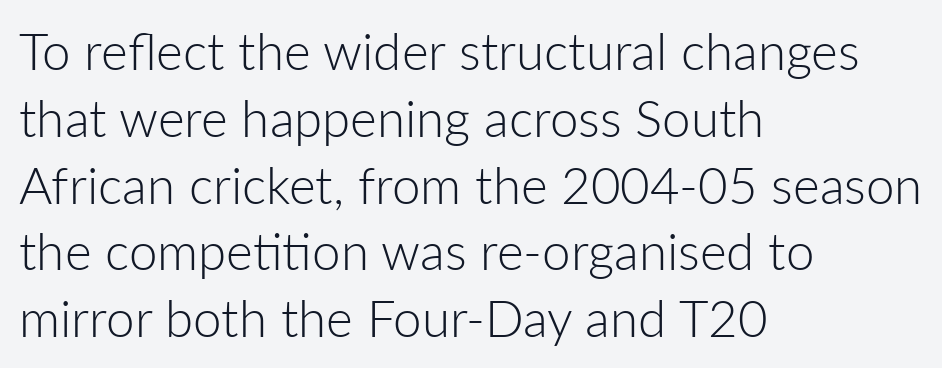
No feet cap the strokes, marking this as sans-serif type. In CSS terms this would be text-align: left. Students, note that the glyphs here touch the page at normal intervals. Posture: vertical. Nobody drew a line under any word here. The passage shown is typed in a proportional face where columns would drift.
